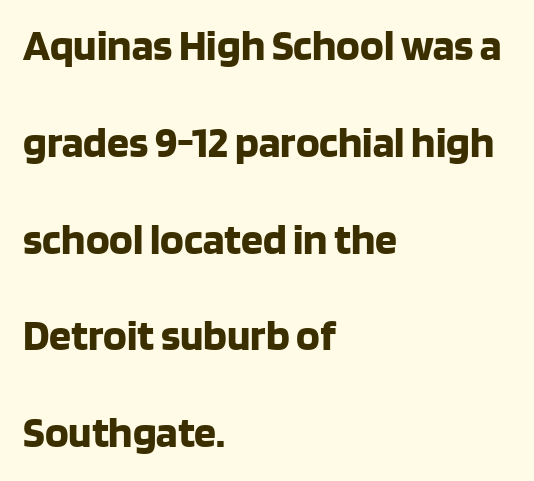
Q: Is the text bold? A: Yes.
Q: Is the text italic (slanted)? A: No, it is upright.
Q: Is the typeface a serif or a sans-serif typeface? A: Sans-serif.
Q: Is the text underlined? A: No.
Q: How is the paragraph aligned? A: Left-aligned.
Q: Is the spacing between letters normal or unusually wide? A: Normal.
Q: Is the spacing between lines tight, normal or loose? A: Loose.
Q: Width (condensed, normal, or wide)? A: Normal.
Q: Stroke contrast? A: Low.
Q: x-height? A: Large.
Q: Monospaced? A: No.
